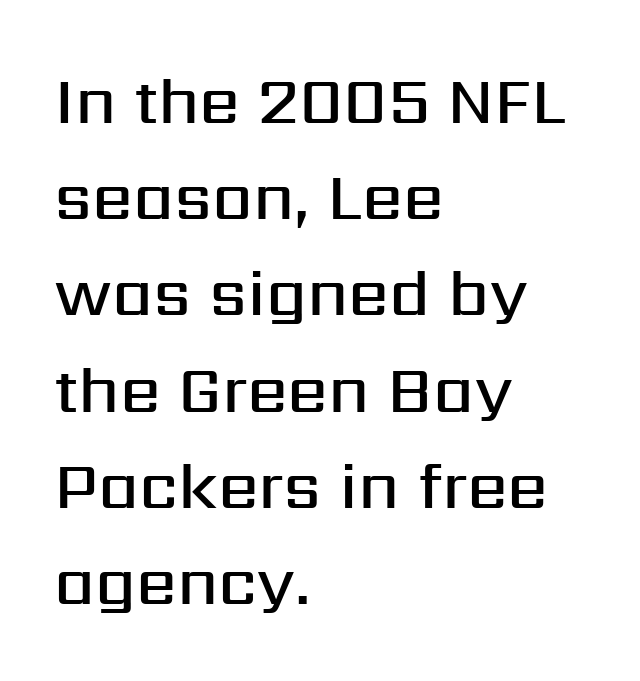
The rendering uses natural spacing where letterforms have individual widths. The passage is arranged the way most books set body copy — flush left. To sum up the face: it is a sans, with no serifs. Clear beneath every line of the passage. Do the letters lean? They stand straight. The vertical gap from one line to the next is medium.
